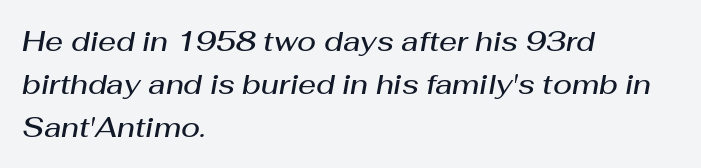
Q: Is the text bold? A: Semi-bold.
Q: Is the text italic (slanted)? A: Yes, it leans right by about 10 degrees.
Q: Is the text underlined? A: No.
Q: How is the paragraph aligned? A: Left-aligned.
Q: Is the spacing between letters normal or unusually wide? A: Normal.
Q: Is the spacing between lines tight, normal or loose? A: Normal.
Q: Width (condensed, normal, or wide)? A: Normal.
Q: Stroke contrast? A: Medium.
Q: x-height? A: Medium.
Q: Monospaced? A: No.
